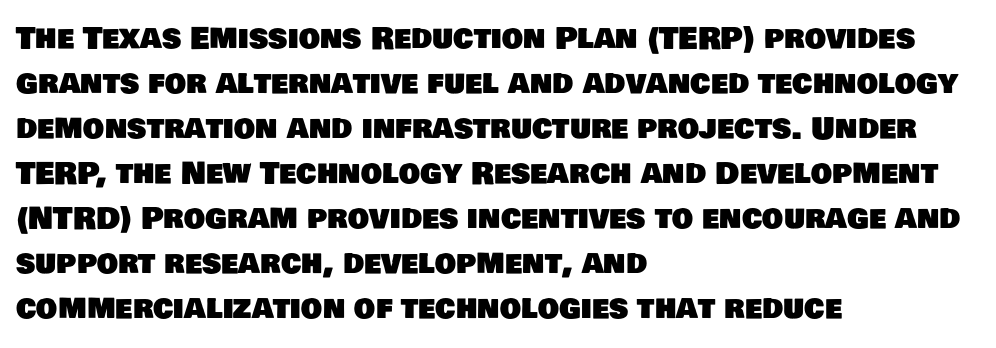
{"serif": "no", "width": "normal", "stroke_contrast": "low", "x_height": "large", "monospaced": "no", "underline": "no", "align": "left", "line_spacing": "normal", "line_spacing_ratio": 1.5, "letter_spacing": "normal", "letter_spacing_em": 0.0, "glyph_px": 30}
